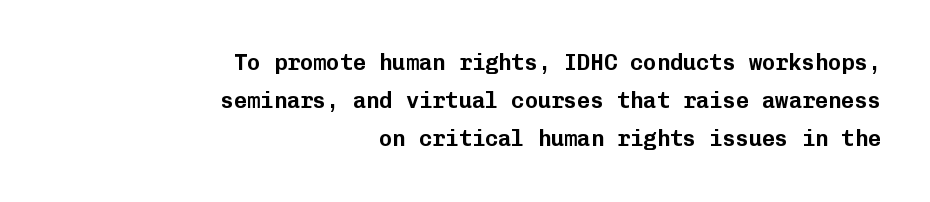
{"italic": "no", "underline": "no", "align": "right", "line_spacing_ratio": 1.73, "letter_spacing": "normal", "letter_spacing_em": 0.0, "glyph_px": 22}
